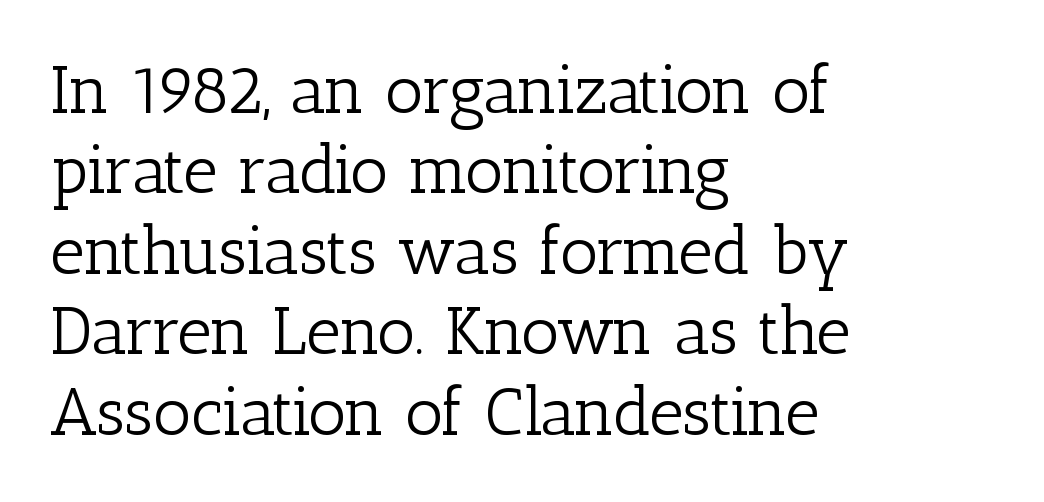
Beneath every word, the page is bare. A serif font was chosen for this passage. The paragraph has a hard left edge and a soft right edge. The letters stand upright; this is a roman face. You could call the tracking neutral — neither tight nor loose.
